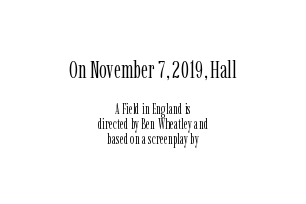
{"italic": "no", "bold": "no", "underline": "no", "align": "center", "line_spacing": "tight", "line_spacing_ratio": 1.08, "letter_spacing": "normal", "letter_spacing_em": 0.0, "larger_block": "first", "size_ratio": 1.71, "glyph_px": 24}
